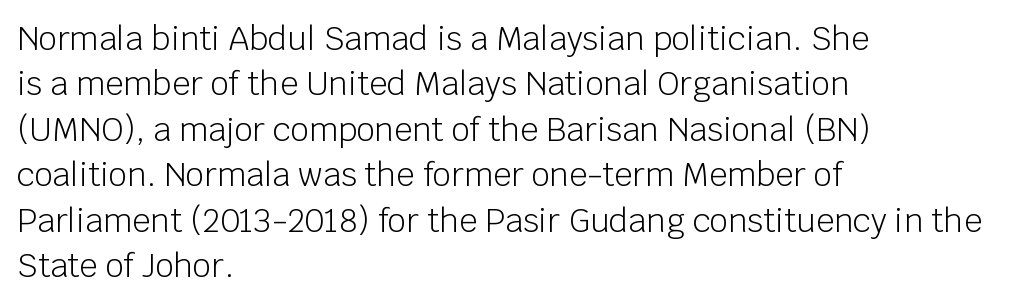
Q: Is the text bold? A: No.
Q: Is the text italic (slanted)? A: No, it is upright.
Q: Is the typeface a serif or a sans-serif typeface? A: Sans-serif.
Q: Is the text underlined? A: No.
Q: How is the paragraph aligned? A: Left-aligned.
Q: Is the spacing between letters normal or unusually wide? A: Normal.
Q: Is the spacing between lines tight, normal or loose? A: Normal.
Q: Width (condensed, normal, or wide)? A: Normal.
Q: Stroke contrast? A: Low.
Q: x-height? A: Large.
Q: Monospaced? A: No.
